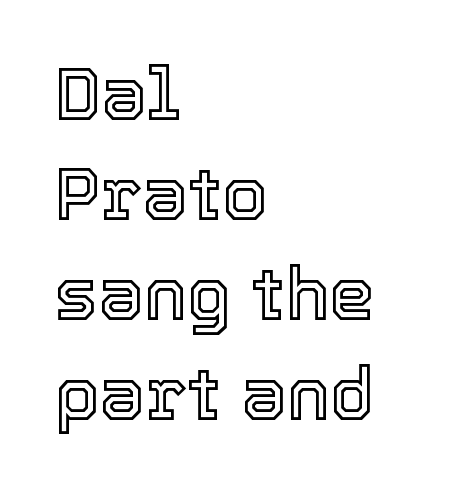
Q: Is the text italic (slanted)? A: No, it is upright.
Q: Is the text underlined? A: No.
Q: How is the paragraph aligned? A: Left-aligned.
Q: Is the spacing between letters normal or unusually wide? A: Normal.
Q: Is the spacing between lines tight, normal or loose? A: Normal.
Q: Width (condensed, normal, or wide)? A: Normal.
Q: x-height? A: Medium.
Q: Monospaced? A: No.
